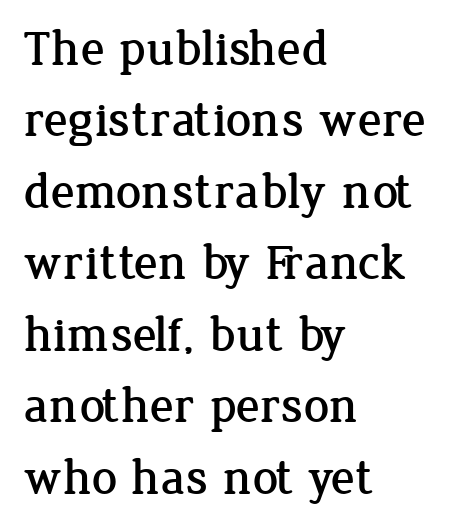
Q: Is the text italic (slanted)? A: No, it is upright.
Q: Is the typeface a serif or a sans-serif typeface? A: Serif.
Q: Is the text underlined? A: No.
Q: How is the paragraph aligned? A: Left-aligned.
Q: Is the spacing between letters normal or unusually wide? A: Normal.
Q: Is the spacing between lines tight, normal or loose? A: Normal.
Q: Width (condensed, normal, or wide)? A: Normal.
Q: Stroke contrast? A: Low.
Q: x-height? A: Medium.
Q: Monospaced? A: No.
